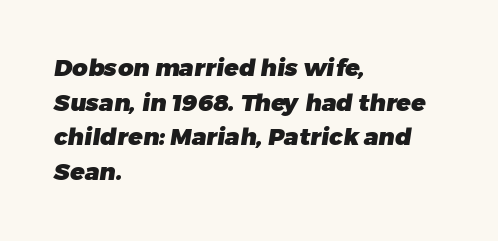
The image shows 24 px bold type; set left-aligned, normal line spacing (1.44x), normal letter spacing, not underlined.
